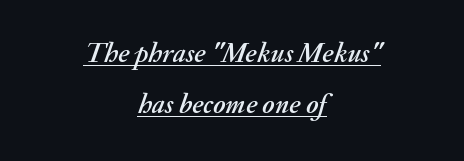
The image shows 28 px text type, italic (leaning right); set centered, line spacing 1.83x, normal letter spacing, underlined; medium stroke contrast and a small x-height.
